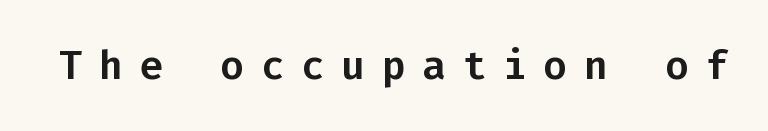
The image shows 40 px sans-serif type, upright, monospaced; set unusually wide letter spacing (+0.41 em), not underlined; low stroke contrast and a medium x-height.
